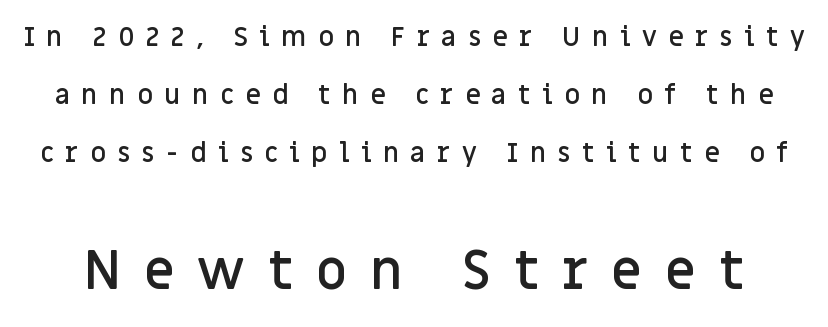
What's the leading like? Stretched, with rows far apart. Plain, unruled lines of type. Is this a fixed-width face? No — the glyphs have proportional, varying widths. Serifs: no, the terminals of the letterforms are clean. Caption: expanded tracking, letters set apart. Tall strokes in this sample are plumb rather than angled.
